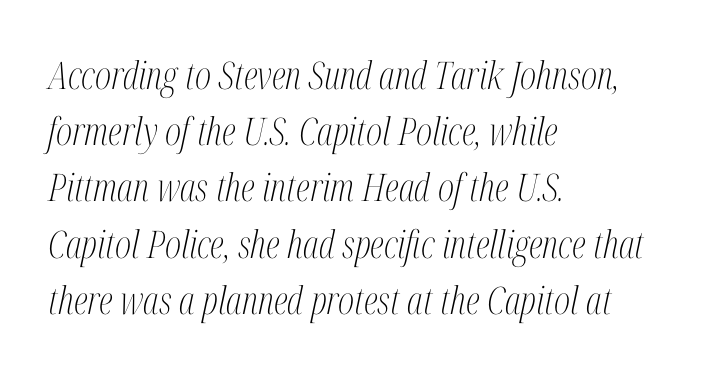
{"serif": "yes", "italic": "yes", "lean": "right", "slant_degrees": 12, "bold": "no", "weight": "light", "width": "condensed", "stroke_contrast": "medium", "x_height": "medium", "monospaced": "no", "underline": "no", "align": "left", "line_spacing": "normal", "line_spacing_ratio": 1.48, "letter_spacing": "normal", "letter_spacing_em": 0.0, "glyph_px": 38}
